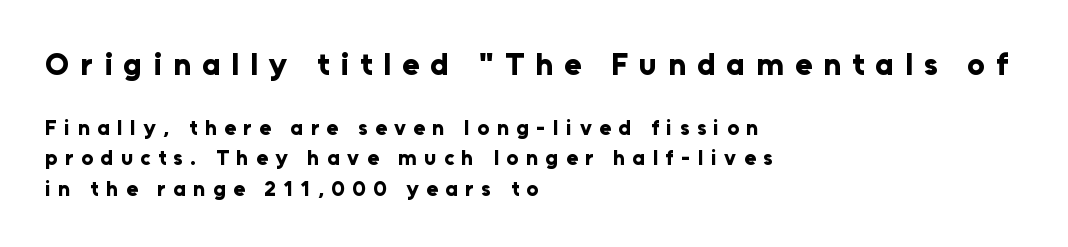
Honestly, the letter spacing is so wide it's the main thing you notice. Every letter is thick-stroked: bold, no question. Bigger letters appear in the top chunk; the bottom chunk is reduced. In terms of leading, this rendering sits right in the middle. Proportional: the letters do not fall into vertical columns. The characters display no serif detailing; their extremities are plain.
